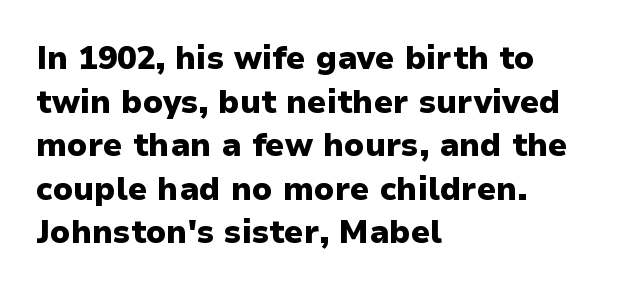
Q: Is the text bold? A: Yes.
Q: Is the text italic (slanted)? A: No, it is upright.
Q: Is the typeface a serif or a sans-serif typeface? A: Sans-serif.
Q: Is the text underlined? A: No.
Q: How is the paragraph aligned? A: Left-aligned.
Q: Is the spacing between letters normal or unusually wide? A: Normal.
Q: Is the spacing between lines tight, normal or loose? A: Normal.
Q: Width (condensed, normal, or wide)? A: Normal.
Q: Stroke contrast? A: Low.
Q: x-height? A: Medium.
Q: Monospaced? A: No.
